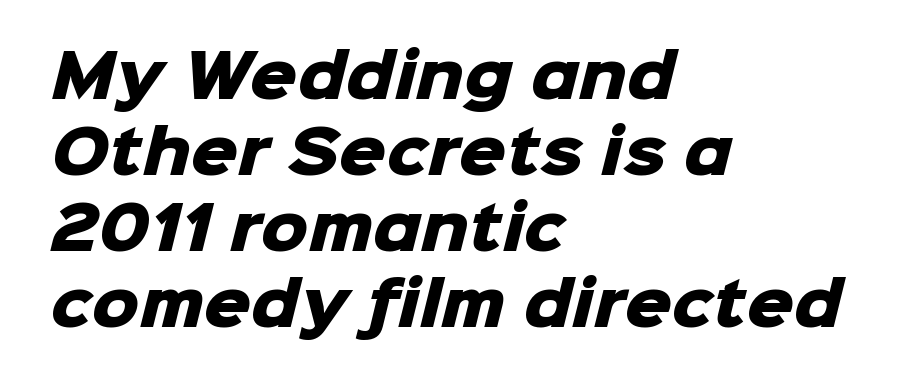
The image shows 59 px heavy sans-serif type; set left-aligned, normal line spacing (1.29x), normal letter spacing, not underlined; low stroke contrast and a medium x-height.
